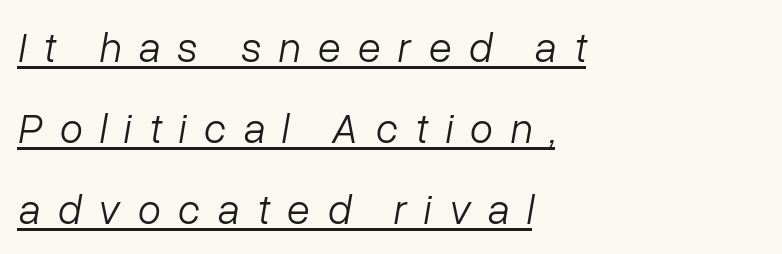
Q: Is the text bold? A: No.
Q: Is the text italic (slanted)? A: Yes, it leans right by about 10 degrees.
Q: Is the text underlined? A: Yes.
Q: How is the paragraph aligned? A: Left-aligned.
Q: Is the spacing between letters normal or unusually wide? A: Unusually wide.
Q: Is the spacing between lines tight, normal or loose? A: Loose.
Q: Width (condensed, normal, or wide)? A: Normal.
Q: Stroke contrast? A: Low.
Q: x-height? A: Medium.
Q: Monospaced? A: No.
